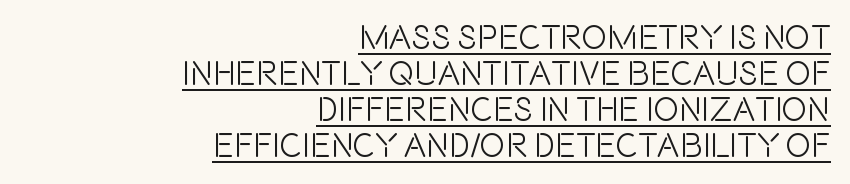
{"serif": "no", "italic": "no", "width": "condensed", "x_height": "large", "monospaced": "no", "underline": "yes", "align": "right", "line_spacing": "tight", "line_spacing_ratio": 1.06, "letter_spacing": "normal", "letter_spacing_em": 0.0, "glyph_px": 34}
